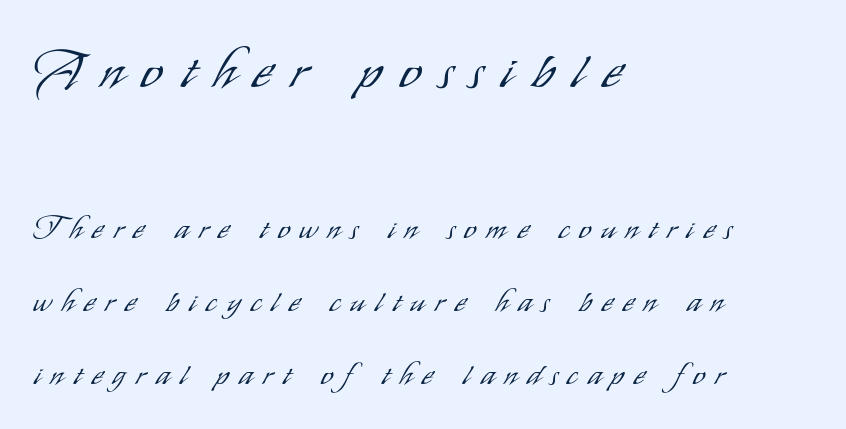
{"serif": "no", "bold": "no", "weight": "light", "width": "condensed", "stroke_contrast": "low", "x_height": "small", "monospaced": "no", "underline": "no", "align": "left", "line_spacing": "loose", "line_spacing_ratio": 2.36, "letter_spacing": "wide", "letter_spacing_em": 0.34, "larger_block": "first", "size_ratio": 1.77, "glyph_px": 55}
